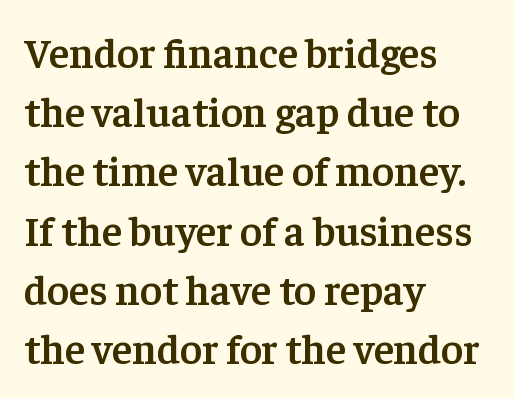
The image shows 42 px semibold serif type, upright; set left-aligned, normal line spacing (1.41x), normal letter spacing, not underlined; low stroke contrast and a medium x-height.
